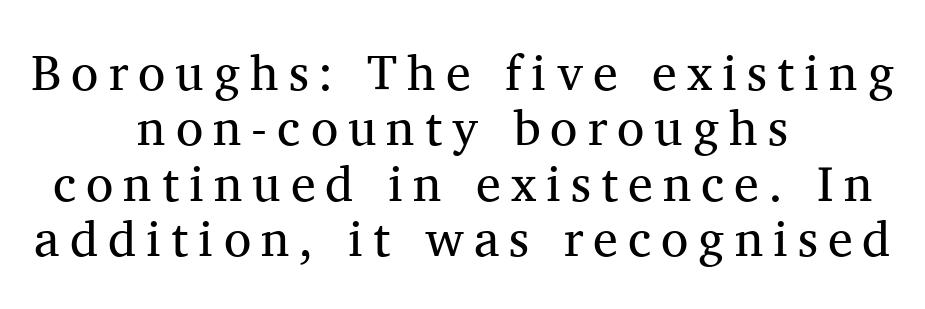
The image shows 50 px regular-weight serif type, upright; set centered, tight line spacing (1.11x), unusually wide letter spacing (+0.2 em), not underlined; medium stroke contrast and a medium x-height.
